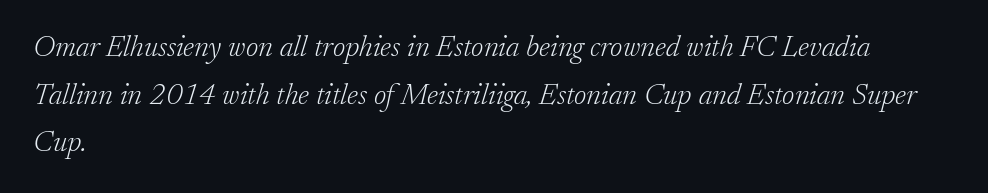
{"serif": "yes", "italic": "yes", "lean": "right", "slant_degrees": 17, "bold": "no", "weight": "light", "width": "normal", "stroke_contrast": "low", "x_height": "small", "monospaced": "no", "underline": "no", "align": "left", "line_spacing": "normal", "line_spacing_ratio": 1.59, "letter_spacing": "normal", "letter_spacing_em": 0.0, "glyph_px": 30}
